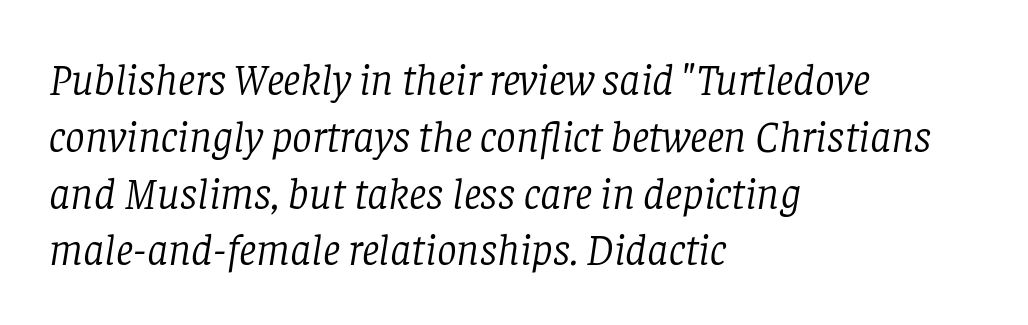
The image shows 44 px light serif type, italic (leaning right); set left-aligned, normal line spacing (1.29x), normal letter spacing, not underlined; low stroke contrast and a large x-height.
